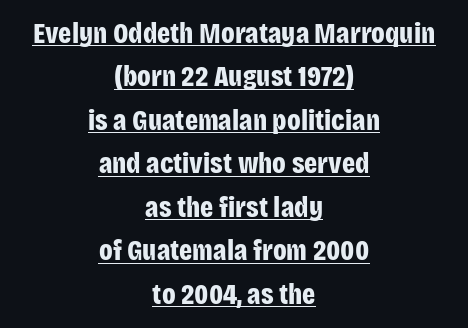
The lettering stays uniformly vertical, giving the passage a roman look. Is the letter spacing exaggerated? No — it looks like the ordinary default. These words are printed bold, with thick strokes throughout. This rendering features underlined lettering. Regarding serifs, this sample does without them. A centered setting, common on invitations and titles, is used for this passage.
